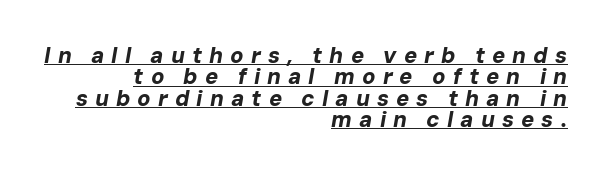
The image shows 22 px bold type, italic (leaning right); set right-aligned, tight line spacing (0.97x), unusually wide letter spacing (+0.32 em), underlined.
